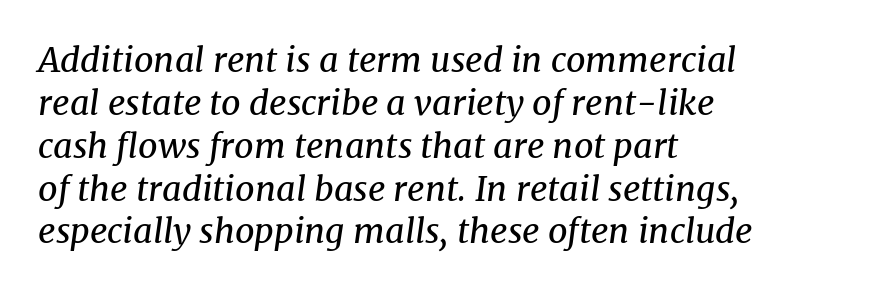
You can tell it's italic because the verticals aren't actually vertical. The face used here is proportionally spaced, like ordinary book or web type. Every row of glyphs begins at an identical x-position on the left. Glyph-to-glyph distance matches everyday printed text. Heaviness? Minimal to ordinary, like unemphasized prose.
